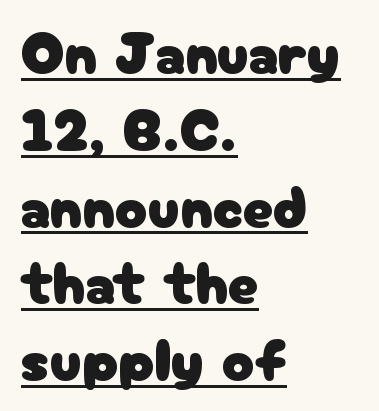
{"serif": "no", "italic": "no", "width": "normal", "stroke_contrast": "low", "x_height": "medium", "monospaced": "no", "underline": "yes", "align": "left", "line_spacing": "normal", "line_spacing_ratio": 1.28, "letter_spacing": "normal", "letter_spacing_em": 0.0, "glyph_px": 60}
